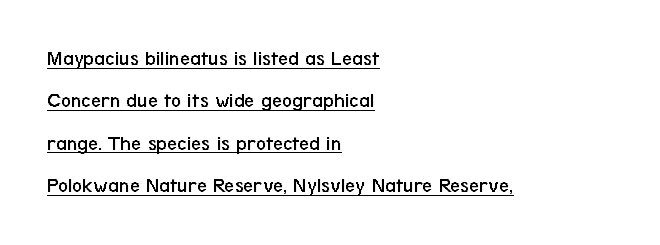
The image shows 22 px text type, upright; set left-aligned, loose line spacing (1.93x), normal letter spacing, underlined.
